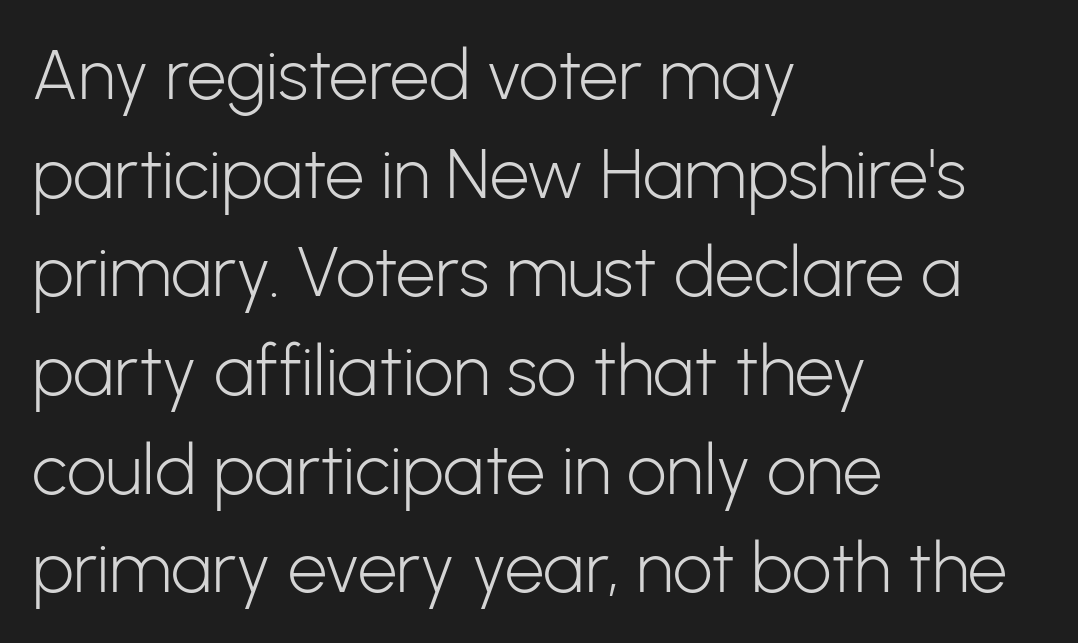
Each new line begins a customary step beneath the previous one. Ink coverage per letter is moderate at most. Do the letters lean? They stand straight. These lines are rendered in a variable-pitch font. The passage is arranged the way most books set body copy — flush left. No extra tracking has been applied to these lines.
